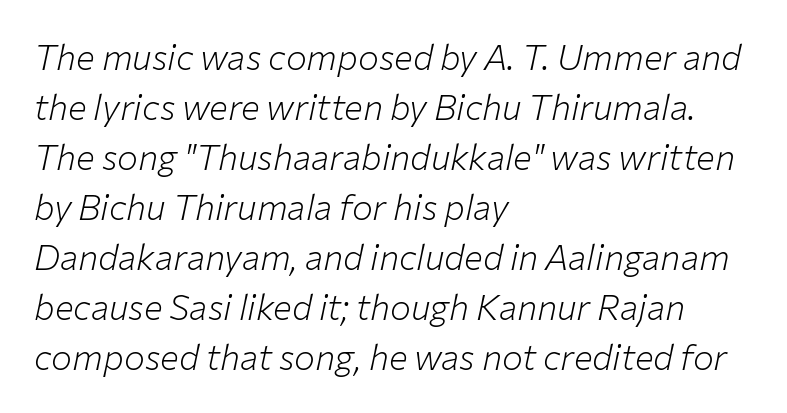
Q: Is the text bold? A: No.
Q: Is the text italic (slanted)? A: Yes, it leans right by about 12 degrees.
Q: Is the text underlined? A: No.
Q: How is the paragraph aligned? A: Left-aligned.
Q: Is the spacing between letters normal or unusually wide? A: Normal.
Q: Is the spacing between lines tight, normal or loose? A: Normal.
Q: Width (condensed, normal, or wide)? A: Normal.
Q: Stroke contrast? A: Low.
Q: x-height? A: Medium.
Q: Monospaced? A: No.
